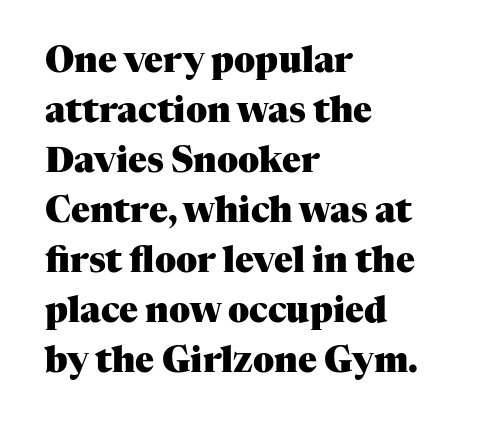
Q: Is the text bold? A: Yes.
Q: Is the text italic (slanted)? A: No, it is upright.
Q: Is the typeface a serif or a sans-serif typeface? A: Serif.
Q: Is the text underlined? A: No.
Q: How is the paragraph aligned? A: Left-aligned.
Q: Is the spacing between letters normal or unusually wide? A: Normal.
Q: Is the spacing between lines tight, normal or loose? A: Normal.
Q: Width (condensed, normal, or wide)? A: Normal.
Q: Stroke contrast? A: Medium.
Q: x-height? A: Medium.
Q: Monospaced? A: No.
